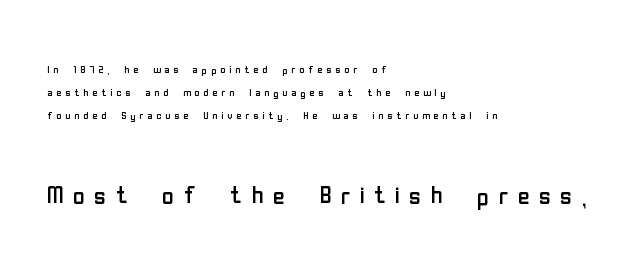
Q: Is the text bold? A: No.
Q: Is the text italic (slanted)? A: No, it is upright.
Q: Is the typeface a serif or a sans-serif typeface? A: Sans-serif.
Q: Is the text underlined? A: No.
Q: How is the paragraph aligned? A: Left-aligned.
Q: Is the spacing between letters normal or unusually wide? A: Unusually wide.
Q: Is the spacing between lines tight, normal or loose? A: Normal.
Q: Which block of text is set in a larger size, the first (top) or the second (bottom)? A: The second (bottom) one.
Q: Width (condensed, normal, or wide)? A: Condensed.
Q: Stroke contrast? A: Low.
Q: x-height? A: Medium.
Q: Monospaced? A: No.
